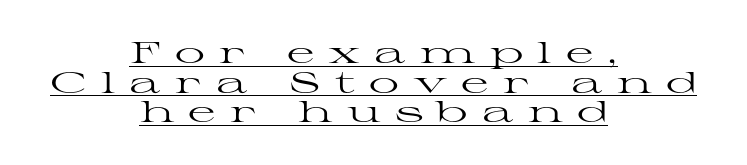
{"serif": "yes", "italic": "no", "bold": "no", "weight": "regular", "width": "wide", "stroke_contrast": "high", "x_height": "medium", "monospaced": "no", "underline": "yes", "align": "center", "line_spacing": "tight", "line_spacing_ratio": 0.99, "letter_spacing": "wide", "letter_spacing_em": 0.47, "glyph_px": 30}
